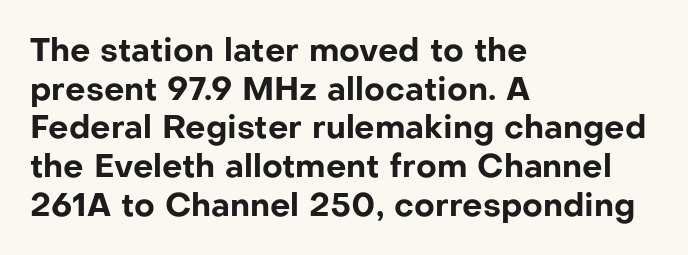
The image shows 32 px bold sans-serif type, upright; set left-aligned, line spacing 1.21x, normal letter spacing, not underlined; low stroke contrast and a medium x-height.
